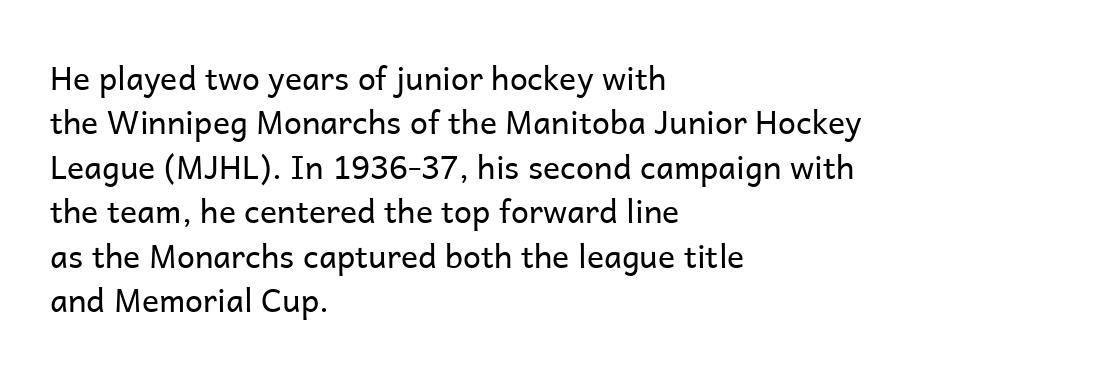
The image shows 32 px regular-weight sans-serif type, upright; set left-aligned, normal line spacing (1.39x), normal letter spacing, not underlined; low stroke contrast and a medium x-height.
